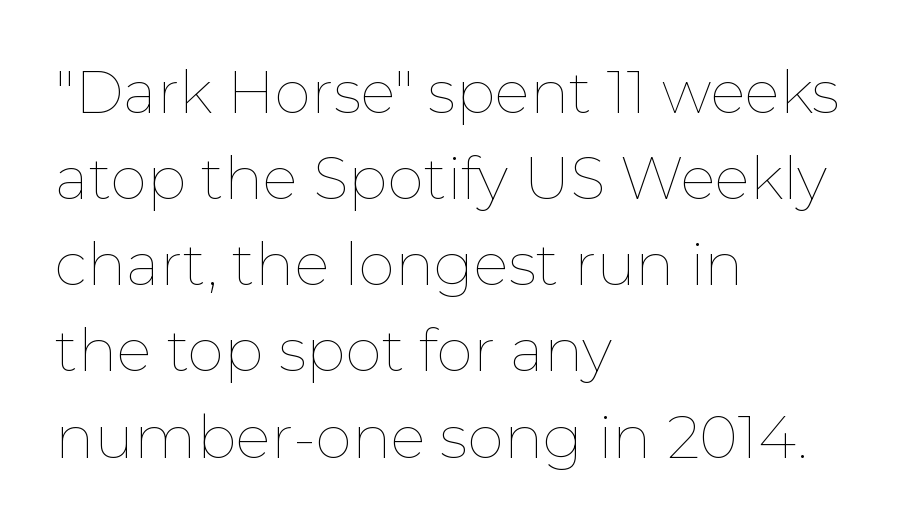
Caption: multi-line text, flush left, ragged right. Spacing between characters is what you'd get straight out of the box. A quiet, ordinary-to-light weight characterises the typeface. The glyphs are unaccompanied by any horizontal stroke below them. This sample has the flowing, uneven cadence of proportional lettering.
